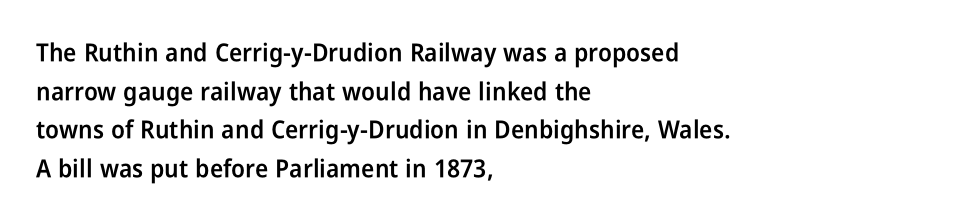
The image shows 25 px text type, upright; set left-aligned, normal line spacing (1.55x), normal letter spacing, not underlined.
